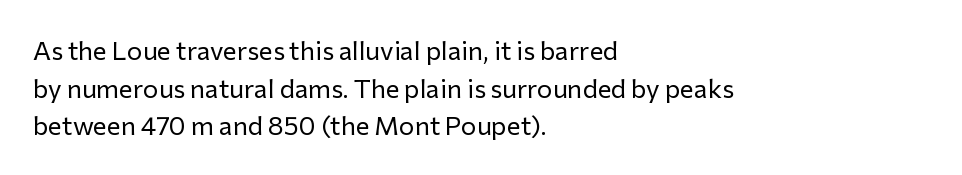
This sample is left-justified, so line endings fall wherever the words run out. Short note: letters normally spaced. These lines were composed using upright roman letters. Nothing heavy about these letters — not bold at all. The glyphs are unaccompanied by any horizontal stroke below them. Quick note: interline space is typical.
